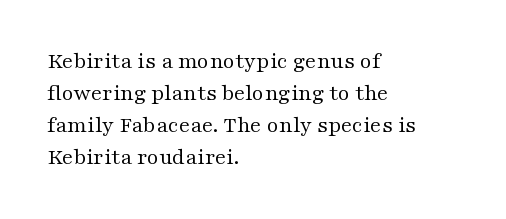
Caption: standard tracking, unaltered. Does the leading feel generous? No, just average. The lines are quadded left. Check the space under the baseline: it is left empty.
